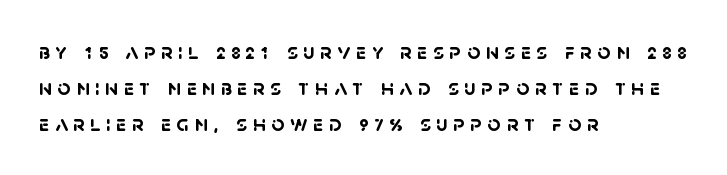
The image shows 23 px bold type; set left-aligned, normal line spacing (1.57x), unusually wide letter spacing (+0.24 em), not underlined.
